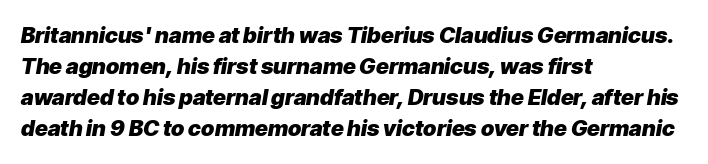
Q: Is the text bold? A: Yes.
Q: Is the text italic (slanted)? A: Yes, it leans right by about 9 degrees.
Q: Is the text underlined? A: No.
Q: How is the paragraph aligned? A: Left-aligned.
Q: Is the spacing between letters normal or unusually wide? A: Normal.
Q: Is the spacing between lines tight, normal or loose? A: Normal.
